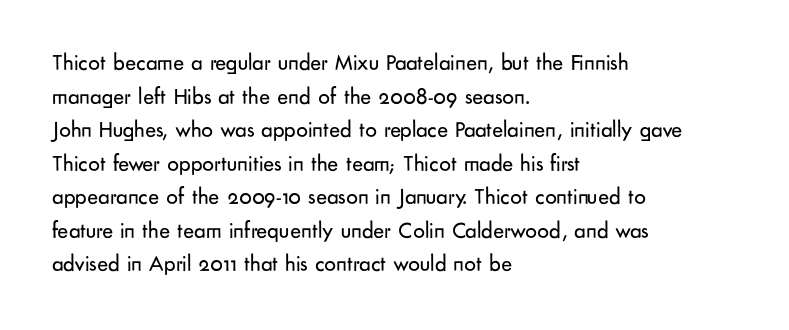
What stands out about the letter spacing? Nothing — it is the standard amount. Type without underlining. You can tell it's not italic because the verticals are truly vertical. Is there much room between lines? A standard amount, neither cramped nor airy.
